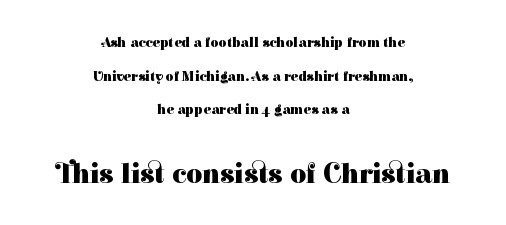
{"serif": "yes", "italic": "no", "bold": "yes", "weight": "heavy", "width": "normal", "stroke_contrast": "high", "x_height": "medium", "monospaced": "no", "underline": "no", "align": "center", "line_spacing": "loose", "line_spacing_ratio": 2.41, "letter_spacing": "normal", "letter_spacing_em": 0.0, "larger_block": "second", "size_ratio": 2.0, "glyph_px": 28}
